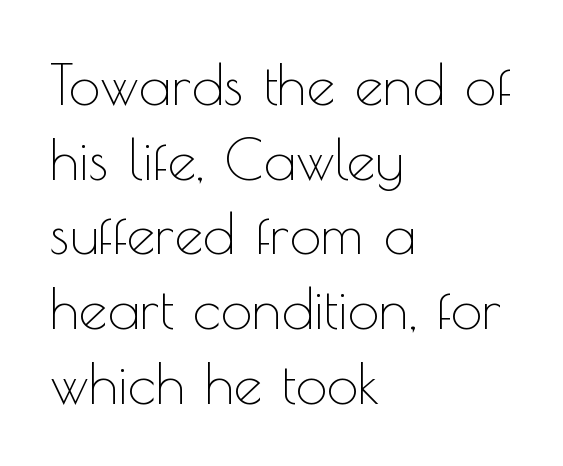
The image shows 57 px thin sans-serif type, upright; set left-aligned, normal line spacing (1.31x), normal letter spacing, not underlined; a small x-height.
